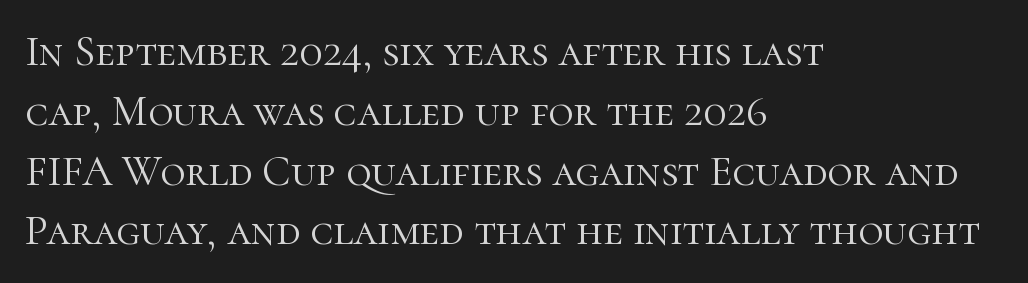
{"serif": "yes", "italic": "no", "bold": "no", "weight": "light", "width": "normal", "stroke_contrast": "high", "x_height": "medium", "monospaced": "no", "underline": "no", "align": "left", "line_spacing": "normal", "line_spacing_ratio": 1.39, "letter_spacing": "normal", "letter_spacing_em": 0.0, "glyph_px": 43}
